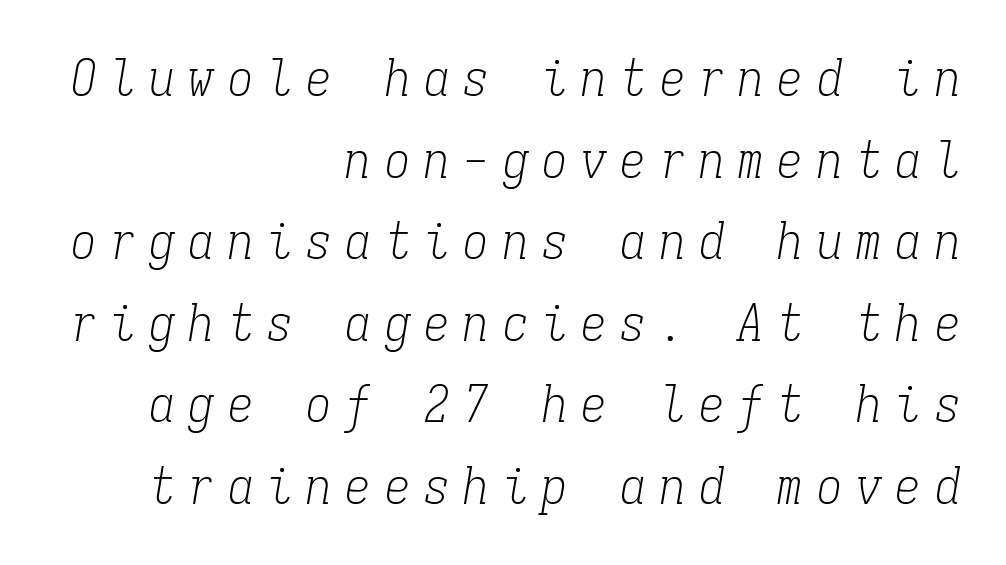
Q: Is the text bold? A: No.
Q: Is the text italic (slanted)? A: Yes, it leans right by about 9 degrees.
Q: Is the typeface a serif or a sans-serif typeface? A: Serif.
Q: Is the text underlined? A: No.
Q: How is the paragraph aligned? A: Right-aligned.
Q: Is the spacing between letters normal or unusually wide? A: Unusually wide.
Q: Is the spacing between lines tight, normal or loose? A: Normal.
Q: Width (condensed, normal, or wide)? A: Condensed.
Q: Stroke contrast? A: Low.
Q: x-height? A: Medium.
Q: Monospaced? A: Yes.
